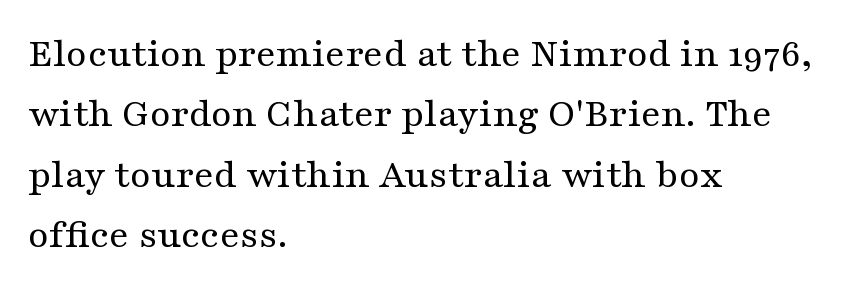
The image shows 42 px regular-weight, wide serif type, upright; set left-aligned, normal line spacing (1.44x), normal letter spacing, not underlined; medium stroke contrast and a medium x-height.
